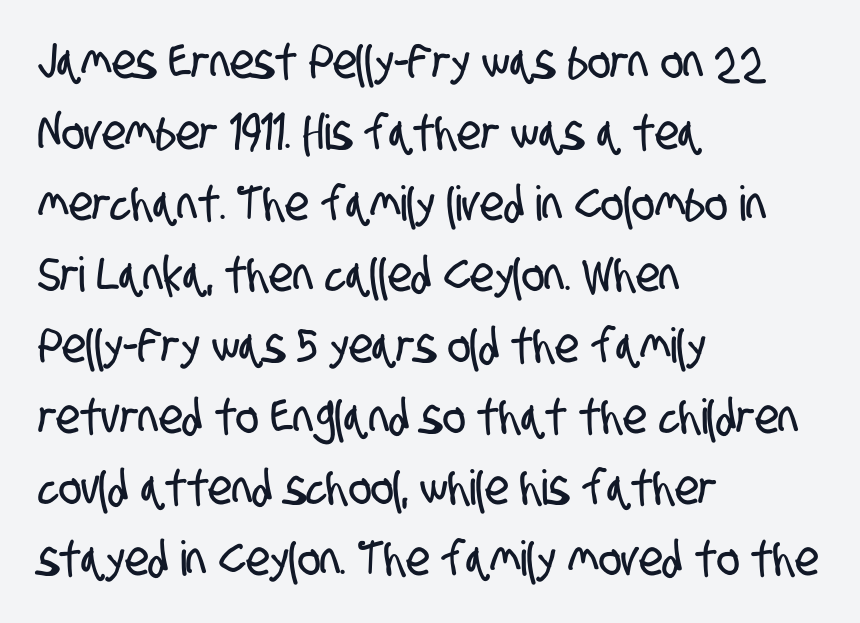
The horizontal fit of the characters is conventional and even. The face used here is a sans, in the tradition of grotesques and geometrics. Horizontal alignment here is leftward, the default for most running prose. Descenders are the only things crossing below the line.
